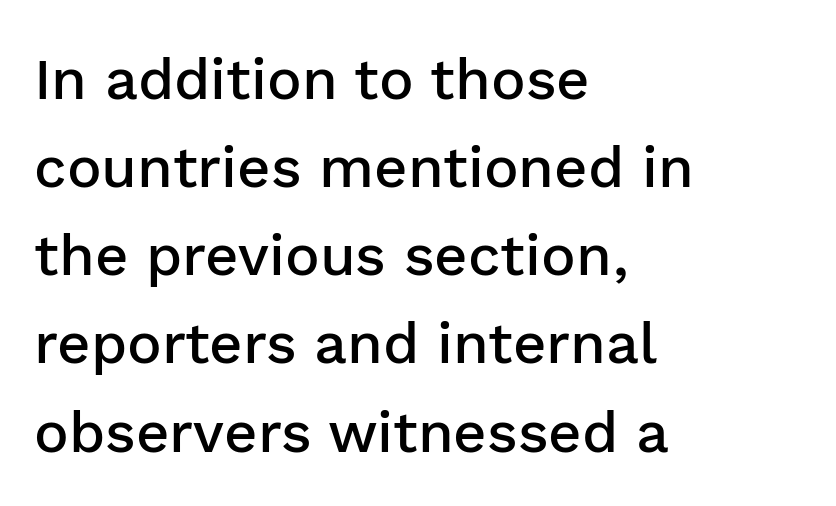
Q: Is the text bold? A: Semi-bold.
Q: Is the text italic (slanted)? A: No, it is upright.
Q: Is the typeface a serif or a sans-serif typeface? A: Sans-serif.
Q: Is the text underlined? A: No.
Q: How is the paragraph aligned? A: Left-aligned.
Q: Is the spacing between letters normal or unusually wide? A: Normal.
Q: Is the spacing between lines tight, normal or loose? A: Normal.
Q: Width (condensed, normal, or wide)? A: Normal.
Q: Stroke contrast? A: Low.
Q: x-height? A: Medium.
Q: Monospaced? A: No.
